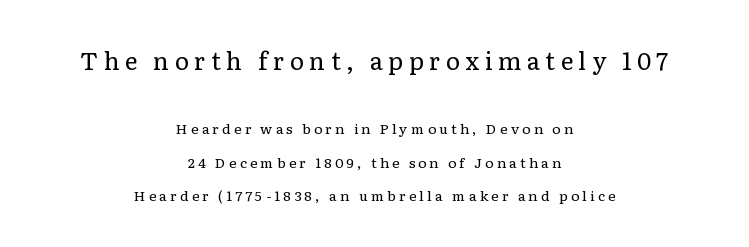
Between these two stacked blocks, the higher one wins on size. This block would shrink considerably if given ordinary leading; it's expanded now. Beneath every word, the page is bare. When letters stand straight like this, we call the style roman or upright.
